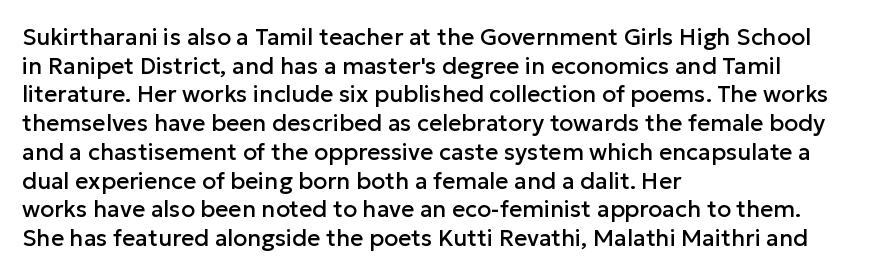
{"italic": "no", "underline": "no", "align": "left", "line_spacing": "normal", "line_spacing_ratio": 1.25, "letter_spacing": "normal", "letter_spacing_em": 0.0, "glyph_px": 23}
